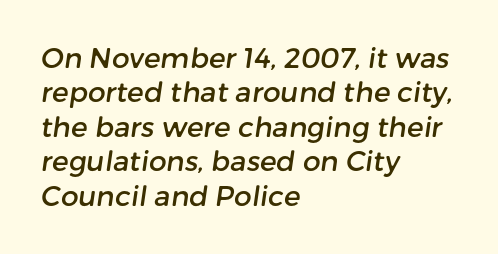
Q: Is the typeface a serif or a sans-serif typeface? A: Sans-serif.
Q: Is the text underlined? A: No.
Q: How is the paragraph aligned? A: Left-aligned.
Q: Is the spacing between letters normal or unusually wide? A: Normal.
Q: Width (condensed, normal, or wide)? A: Normal.
Q: Stroke contrast? A: Low.
Q: x-height? A: Medium.
Q: Monospaced? A: No.
